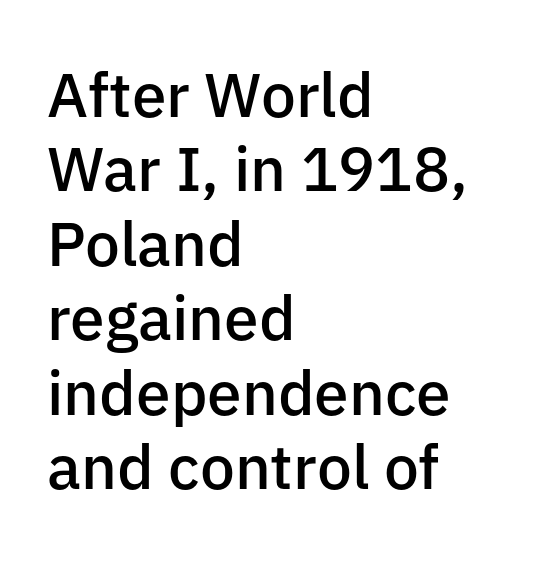
Q: Is the text bold? A: Semi-bold.
Q: Is the text italic (slanted)? A: No, it is upright.
Q: Is the typeface a serif or a sans-serif typeface? A: Sans-serif.
Q: Is the text underlined? A: No.
Q: How is the paragraph aligned? A: Left-aligned.
Q: Is the spacing between letters normal or unusually wide? A: Normal.
Q: Width (condensed, normal, or wide)? A: Normal.
Q: Stroke contrast? A: Low.
Q: x-height? A: Medium.
Q: Monospaced? A: No.
